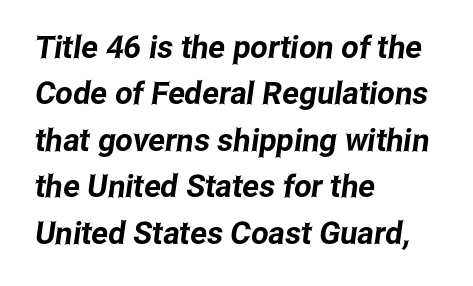
The face used here is proportionally spaced, like ordinary book or web type. Nobody drew a line under any word here. The rendering uses a moderate line-height, typical for paragraphs. Is the block centered? No — it sits flush against the left margin.
